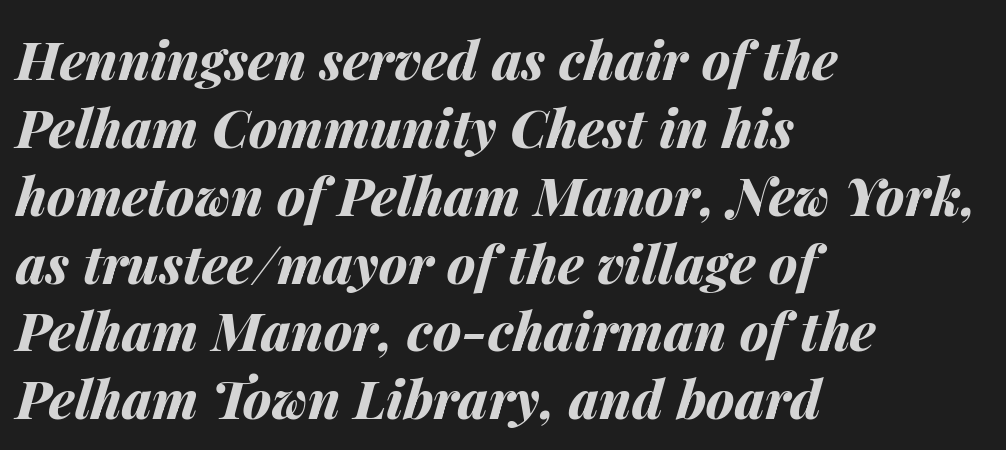
{"italic": "yes", "lean": "right", "slant_degrees": 14, "bold": "yes", "weight": "bold", "width": "normal", "stroke_contrast": "medium", "x_height": "medium", "monospaced": "no", "underline": "no", "align": "left", "line_spacing": "normal", "line_spacing_ratio": 1.28, "letter_spacing": "normal", "letter_spacing_em": 0.0, "glyph_px": 53}
